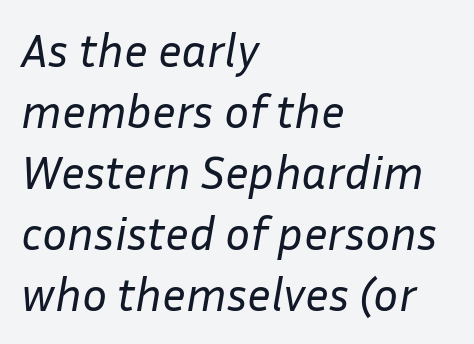
Q: Is the text bold? A: No.
Q: Is the text italic (slanted)? A: Yes, it leans right by about 10 degrees.
Q: Is the text underlined? A: No.
Q: How is the paragraph aligned? A: Left-aligned.
Q: Is the spacing between letters normal or unusually wide? A: Normal.
Q: Is the spacing between lines tight, normal or loose? A: Normal.
Q: Width (condensed, normal, or wide)? A: Normal.
Q: Stroke contrast? A: Low.
Q: x-height? A: Medium.
Q: Monospaced? A: No.
